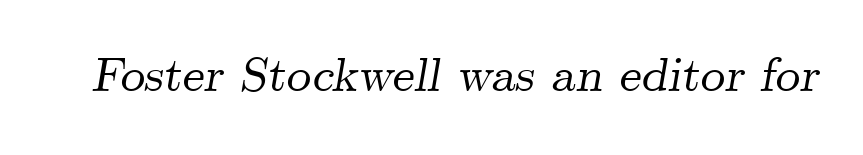
Q: Is the text italic (slanted)? A: Yes, it leans right by about 9 degrees.
Q: Is the typeface a serif or a sans-serif typeface? A: Serif.
Q: Is the text underlined? A: No.
Q: Is the spacing between letters normal or unusually wide? A: Normal.
Q: Width (condensed, normal, or wide)? A: Normal.
Q: Stroke contrast? A: Medium.
Q: x-height? A: Small.
Q: Monospaced? A: No.
